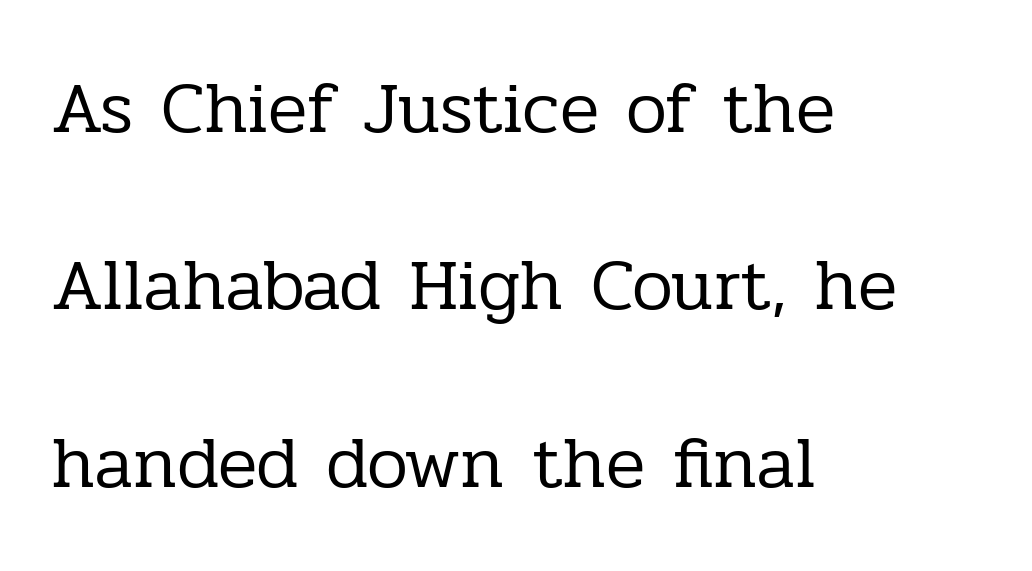
{"serif": "yes", "italic": "no", "bold": "no", "weight": "regular", "width": "normal", "stroke_contrast": "low", "x_height": "medium", "monospaced": "no", "underline": "no", "align": "left", "line_spacing": "loose", "line_spacing_ratio": 2.43, "letter_spacing": "normal", "letter_spacing_em": 0.0, "glyph_px": 73}
